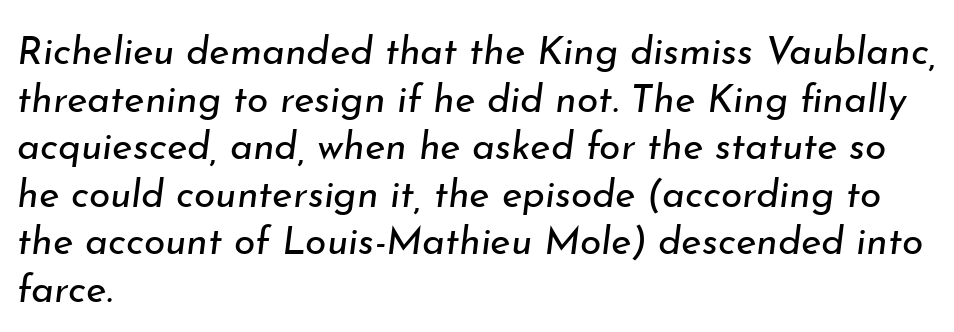
The strip under each line holds only bare page. This sample has the flowing, uneven cadence of proportional lettering. The compositor pushed each line to the left boundary. Letters have the restrained weight of plain body copy at most. Between one letter and the next there's only the usual sliver of space. Observe the lean: these are italic letterforms.
